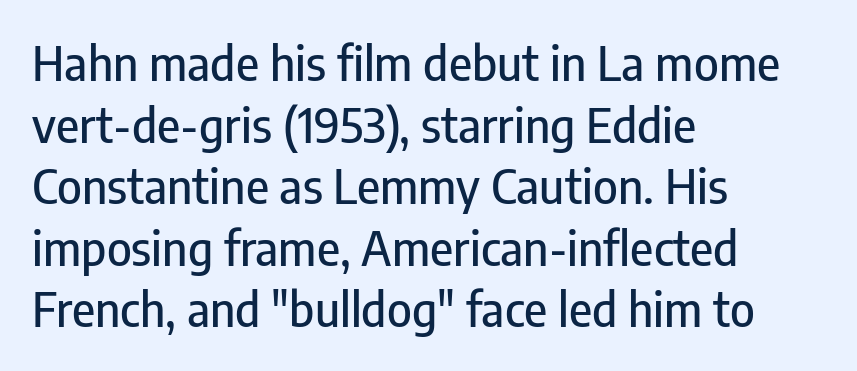
{"serif": "no", "italic": "no", "width": "condensed", "stroke_contrast": "low", "x_height": "medium", "monospaced": "no", "underline": "no", "align": "left", "line_spacing": "normal", "line_spacing_ratio": 1.31, "letter_spacing": "normal", "letter_spacing_em": 0.0, "glyph_px": 47}
